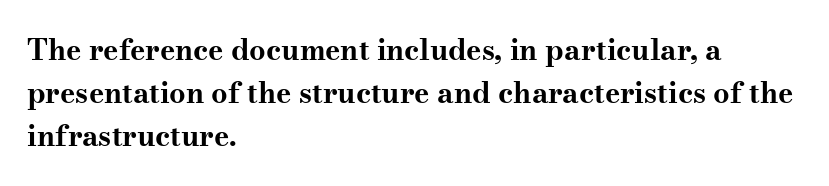
{"serif": "yes", "italic": "no", "bold": "yes", "weight": "bold", "width": "wide", "stroke_contrast": "medium", "x_height": "small", "monospaced": "no", "underline": "no", "align": "left", "line_spacing": "normal", "line_spacing_ratio": 1.49, "letter_spacing": "normal", "letter_spacing_em": 0.0, "glyph_px": 29}
